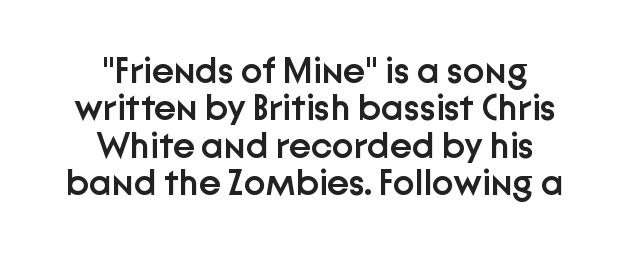
{"serif": "no", "italic": "no", "bold": "semi", "weight": "semibold", "width": "normal", "stroke_contrast": "low", "x_height": "medium", "monospaced": "no", "underline": "no", "align": "center", "line_spacing": "tight", "line_spacing_ratio": 1.01, "letter_spacing": "normal", "letter_spacing_em": 0.0, "glyph_px": 37}
